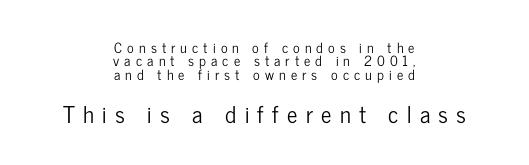
Q: Is the text italic (slanted)? A: No, it is upright.
Q: Is the text underlined? A: No.
Q: How is the paragraph aligned? A: Centered.
Q: Is the spacing between letters normal or unusually wide? A: Unusually wide.
Q: Is the spacing between lines tight, normal or loose? A: Tight.
Q: Which block of text is set in a larger size, the first (top) or the second (bottom)? A: The second (bottom) one.
